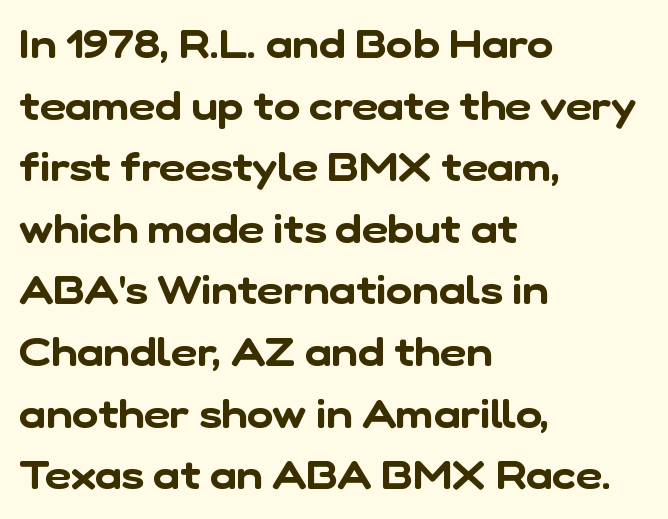
This rendering uses left alignment, leaving the right contour irregular. A typesetter would label this face a sans. Spacing verdict: proportional, widths tailored to each character. Rows of type keep a routine distance in the vertical direction. The space beneath each line is pristine and unruled.
